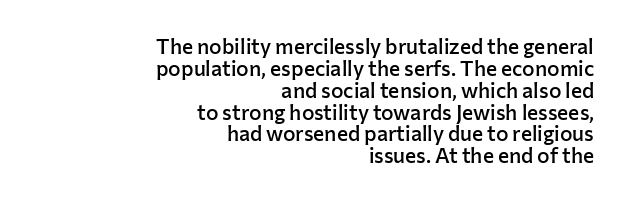
Q: Is the text bold? A: Semi-bold.
Q: Is the text italic (slanted)? A: No, it is upright.
Q: Is the text underlined? A: No.
Q: How is the paragraph aligned? A: Right-aligned.
Q: Is the spacing between letters normal or unusually wide? A: Normal.
Q: Is the spacing between lines tight, normal or loose? A: Tight.
